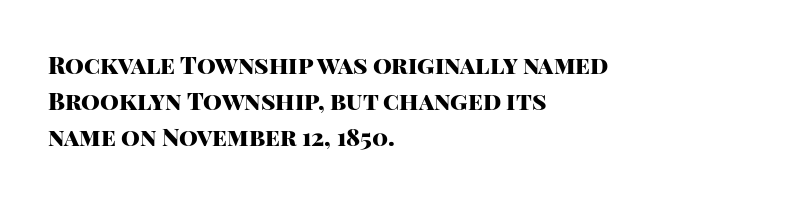
{"italic": "no", "bold": "yes", "underline": "no", "align": "left", "line_spacing": "normal", "line_spacing_ratio": 1.51, "letter_spacing": "normal", "letter_spacing_em": 0.0, "glyph_px": 24}
